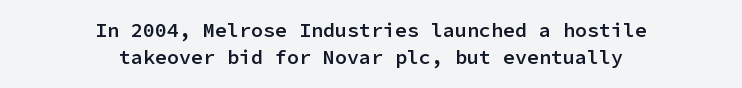
Q: Is the text bold? A: Semi-bold.
Q: Is the text italic (slanted)? A: No, it is upright.
Q: Is the text underlined? A: No.
Q: How is the paragraph aligned? A: Centered.
Q: Is the spacing between letters normal or unusually wide? A: Normal.
Q: Is the spacing between lines tight, normal or loose? A: Normal.
